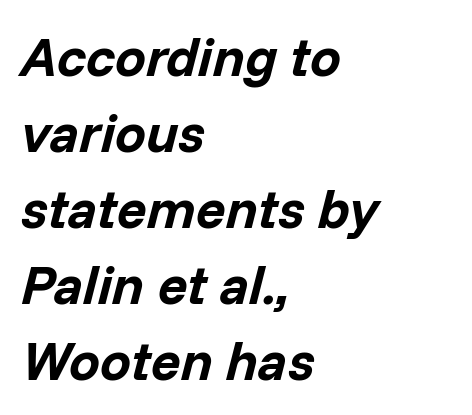
The image shows 55 px bold type, italic (leaning right); set left-aligned, normal line spacing (1.38x), normal letter spacing, not underlined; low stroke contrast and a medium x-height.
